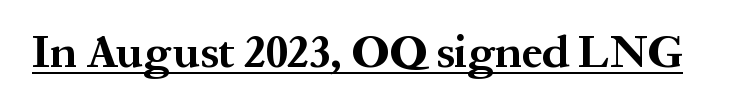
{"serif": "yes", "italic": "no", "bold": "yes", "weight": "bold", "width": "normal", "stroke_contrast": "medium", "x_height": "medium", "monospaced": "no", "underline": "yes", "letter_spacing": "normal", "letter_spacing_em": 0.0, "glyph_px": 46}
